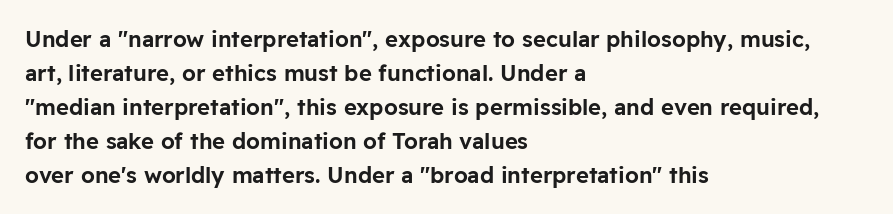
The image shows 22 px text type, upright; set left-aligned, normal line spacing (1.54x), normal letter spacing, not underlined.
